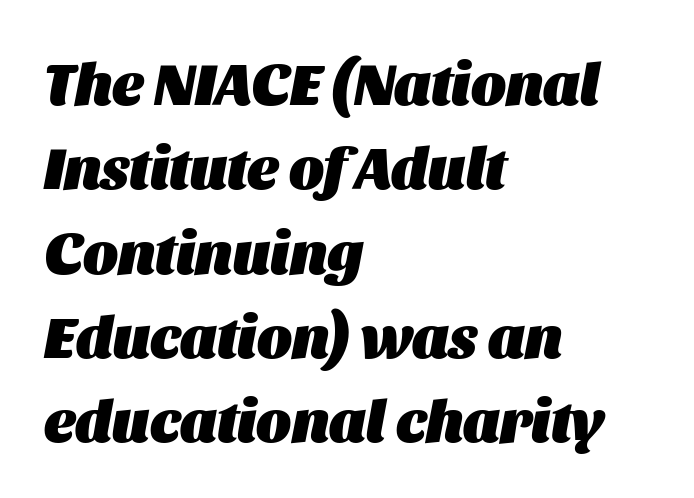
Nothing unusual about the tracking: characters are spaced as the font intends. Slanted lettering throughout. Just letters on the line, the space beneath them empty. Here the designer chose a conventional face with non-uniform glyph widths. Compared with a centered layout, this one pins lines to the left instead. Stroke thickness is high; the sample reads as a true bold.
